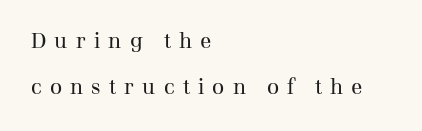
Q: Is the text bold? A: No.
Q: Is the text italic (slanted)? A: No, it is upright.
Q: Is the text underlined? A: No.
Q: How is the paragraph aligned? A: Left-aligned.
Q: Is the spacing between letters normal or unusually wide? A: Unusually wide.
Q: Is the spacing between lines tight, normal or loose? A: Loose.
